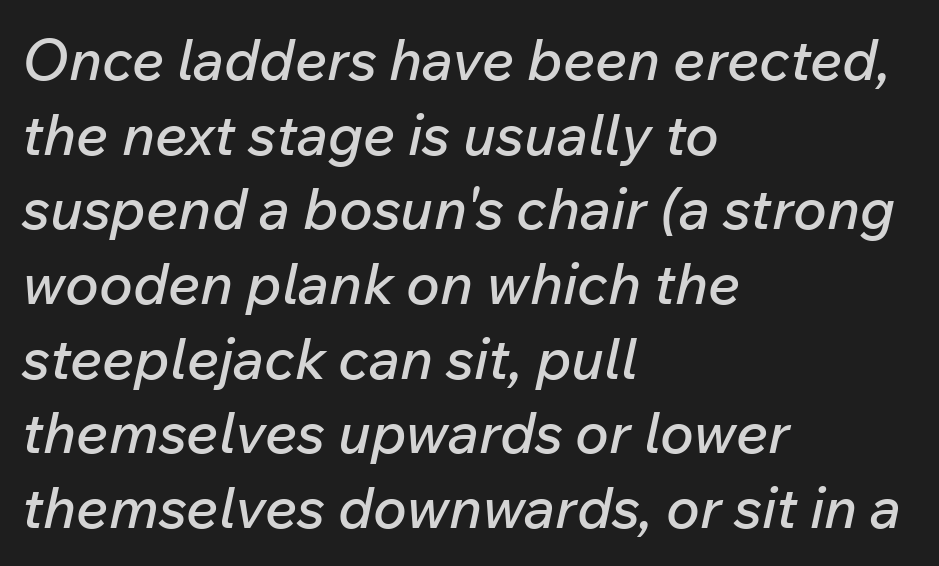
Beneath every word, the page is bare. Glyph-to-glyph distance matches everyday printed text. The letters advance in unequal steps, a hallmark of proportional type. The whole block is typeset with a tilt. A normal amount of white space separates one row of letters from the next. The paragraph shown leans on its left margin.
